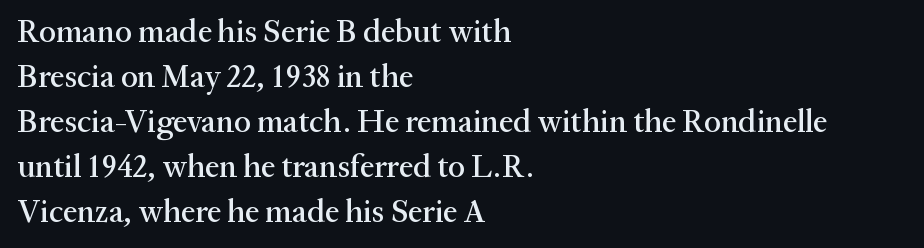
The rendering anchors every line to the left-hand side. Observe the serifs anchoring each vertical stroke in this sample. Standard letterfit; no display-style spreading of the glyphs. The font's upright variant was chosen for this text.
